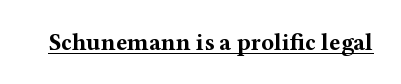
Students, observe the line beneath the letters — that is underlining. Upright lettering throughout. Summary of weight: heavy, a full bold. Here the glyphs are tracked normally, forming tight word shapes.
